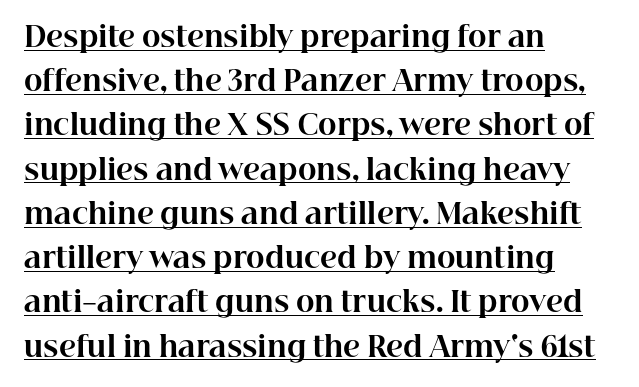
{"serif": "yes", "italic": "no", "bold": "yes", "weight": "bold", "width": "normal", "stroke_contrast": "high", "x_height": "medium", "monospaced": "no", "underline": "yes", "align": "left", "line_spacing": "normal", "line_spacing_ratio": 1.58, "letter_spacing": "normal", "letter_spacing_em": 0.0, "glyph_px": 28}
